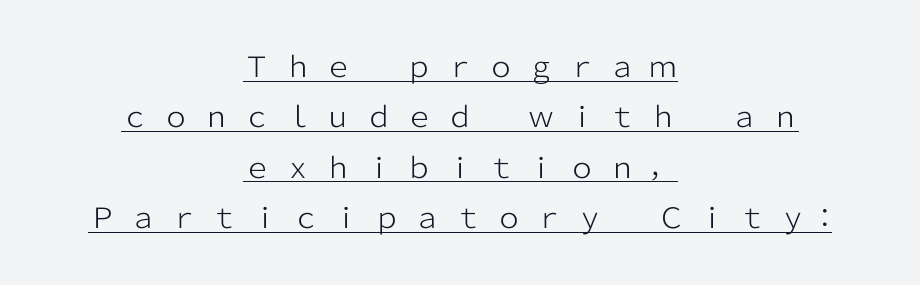
The image shows 28 px light sans-serif type, upright; set centered, line spacing 1.8x, unusually wide letter spacing (+0.45 em), underlined; low stroke contrast and a medium x-height.
